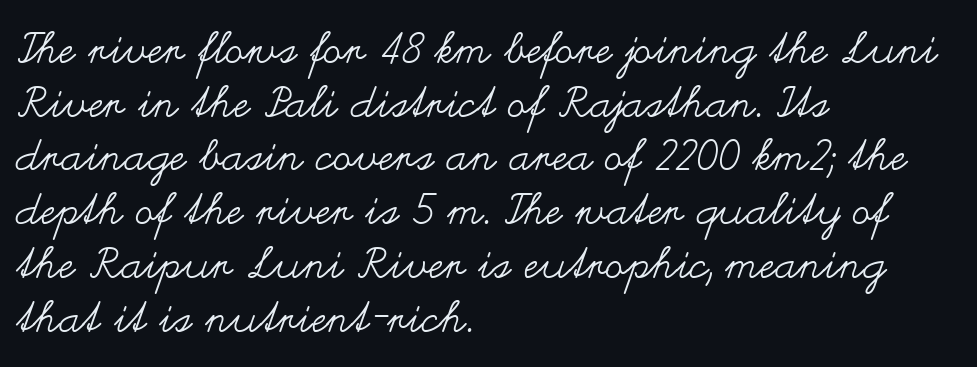
In CSS terms this would be text-align: left. The passage shown is not bold in any degree. You could not count columns in this text — the font is proportionally spaced. Underlining? Definitely not there.
